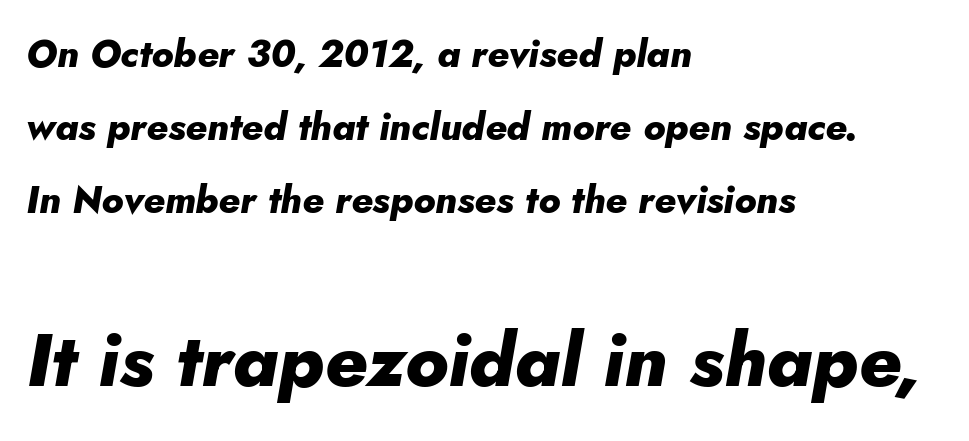
{"italic": "yes", "lean": "right", "slant_degrees": 5, "bold": "yes", "weight": "heavy", "width": "normal", "stroke_contrast": "low", "x_height": "small", "monospaced": "no", "underline": "no", "align": "left", "line_spacing": "loose", "line_spacing_ratio": 1.92, "letter_spacing": "normal", "letter_spacing_em": 0.0, "larger_block": "second", "size_ratio": 1.97, "glyph_px": 75}
